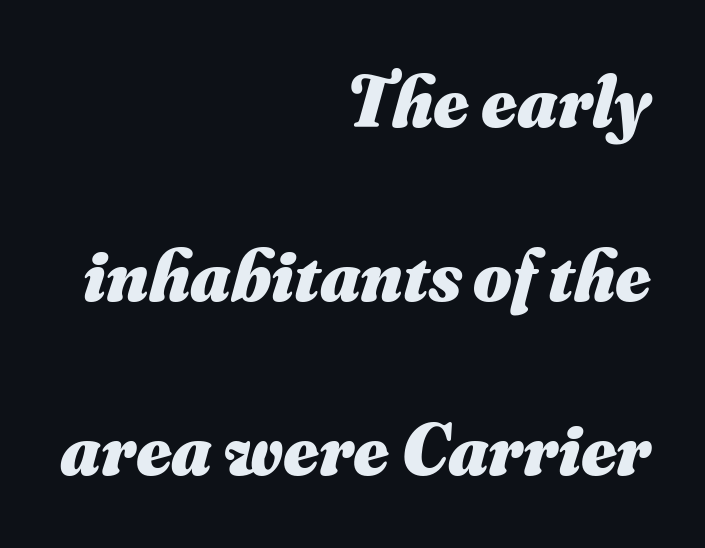
{"italic": "yes", "lean": "right", "slant_degrees": 16, "bold": "yes", "weight": "heavy", "width": "normal", "stroke_contrast": "medium", "x_height": "small", "monospaced": "no", "underline": "no", "align": "right", "line_spacing": "loose", "line_spacing_ratio": 2.35, "letter_spacing": "normal", "letter_spacing_em": 0.0, "glyph_px": 74}
